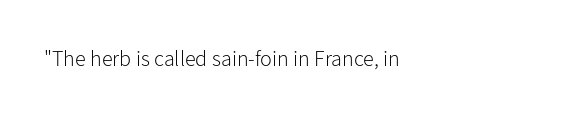
Q: Is the text bold? A: No.
Q: Is the text italic (slanted)? A: No, it is upright.
Q: Is the text underlined? A: No.
Q: Is the spacing between letters normal or unusually wide? A: Normal.
